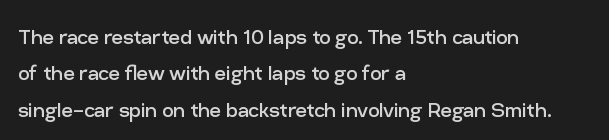
The image shows 25 px text type, upright; set left-aligned, normal line spacing (1.46x), normal letter spacing, not underlined.
